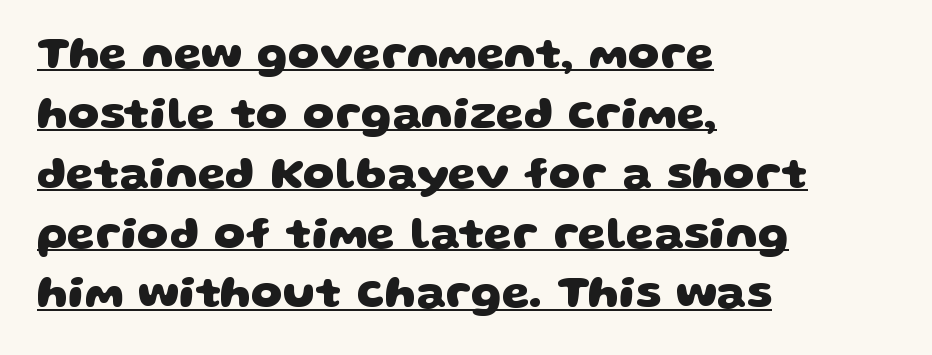
Evenly set lines give the paragraph a standard silhouette. Varying glyph widths throughout — classic text-font behaviour. One-word summary of the alignment: left. The characters look thick and weighty, a clear bold. You can tell from the bare stems that sans-serif type was used.
